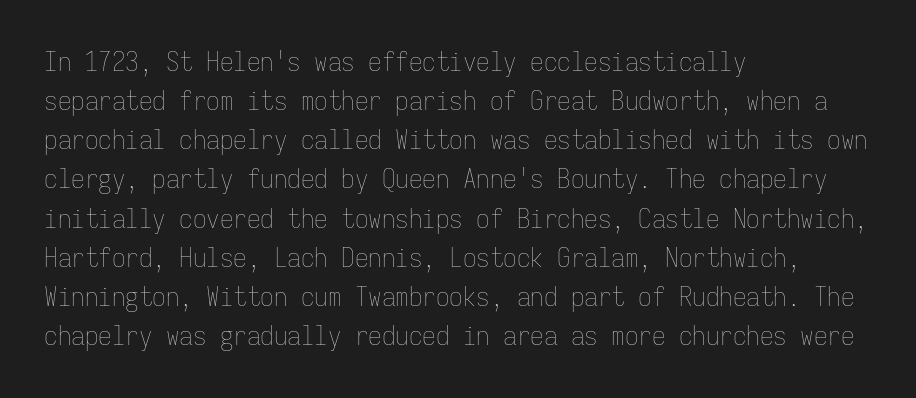
The image shows 27 px text type, upright; set left-aligned, normal line spacing (1.45x), normal letter spacing, not underlined.
